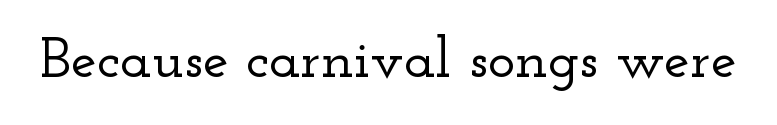
You could not count columns in this text — the font is proportionally spaced. Letter spacing: default. Type style note: has serifs. Do the letters lean? They stand straight. Underline: absent.
